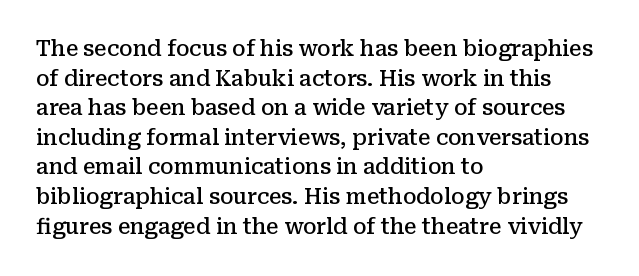
Q: Is the text bold? A: Semi-bold.
Q: Is the text italic (slanted)? A: No, it is upright.
Q: Is the text underlined? A: No.
Q: How is the paragraph aligned? A: Left-aligned.
Q: Is the spacing between letters normal or unusually wide? A: Normal.
Q: Is the spacing between lines tight, normal or loose? A: Normal.
